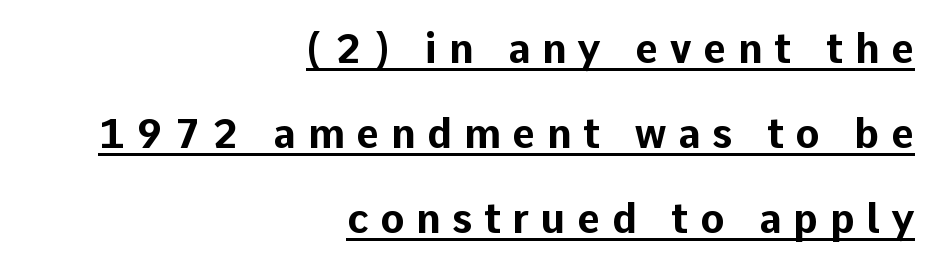
The image shows 40 px bold sans-serif type, upright; set right-aligned, loose line spacing (2.13x), unusually wide letter spacing (+0.29 em), underlined; low stroke contrast and a medium x-height.
